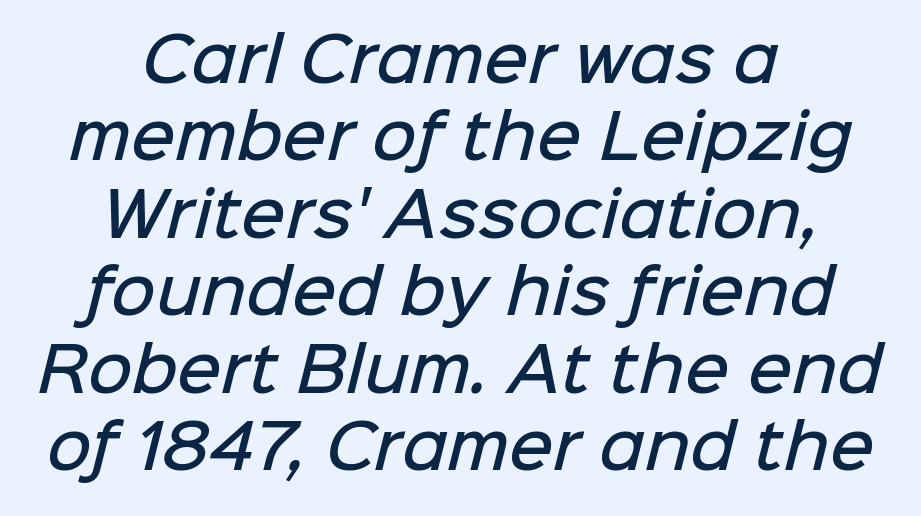
{"serif": "no", "bold": "semi", "weight": "semibold", "width": "normal", "stroke_contrast": "low", "x_height": "medium", "monospaced": "no", "underline": "no", "align": "center", "line_spacing": "normal", "line_spacing_ratio": 1.27, "letter_spacing": "normal", "letter_spacing_em": 0.0, "glyph_px": 61}
